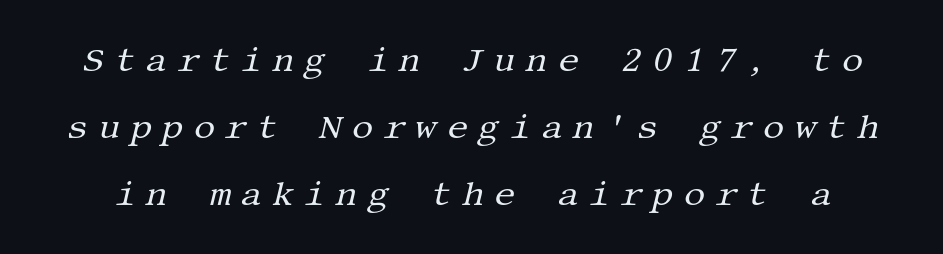
The image shows 34 px regular-weight serif type, italic (leaning right); set loose line spacing (1.97x), unusually wide letter spacing (+0.29 em), not underlined; medium stroke contrast and a large x-height.
